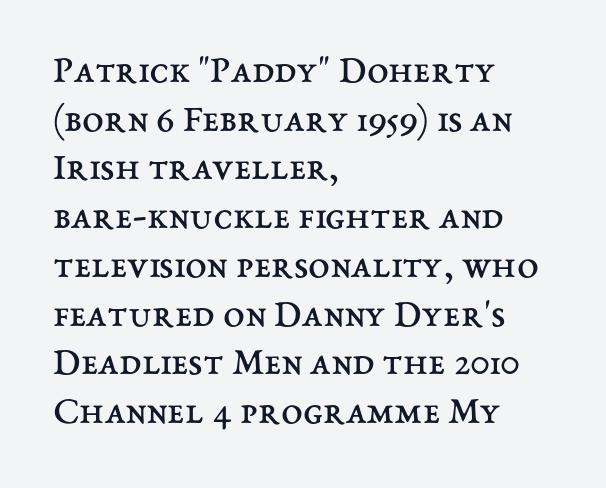
{"italic": "no", "bold": "no", "weight": "regular", "width": "normal", "stroke_contrast": "medium", "x_height": "medium", "monospaced": "no", "underline": "no", "align": "left", "line_spacing": "normal", "line_spacing_ratio": 1.25, "letter_spacing": "normal", "letter_spacing_em": 0.0, "glyph_px": 39}
